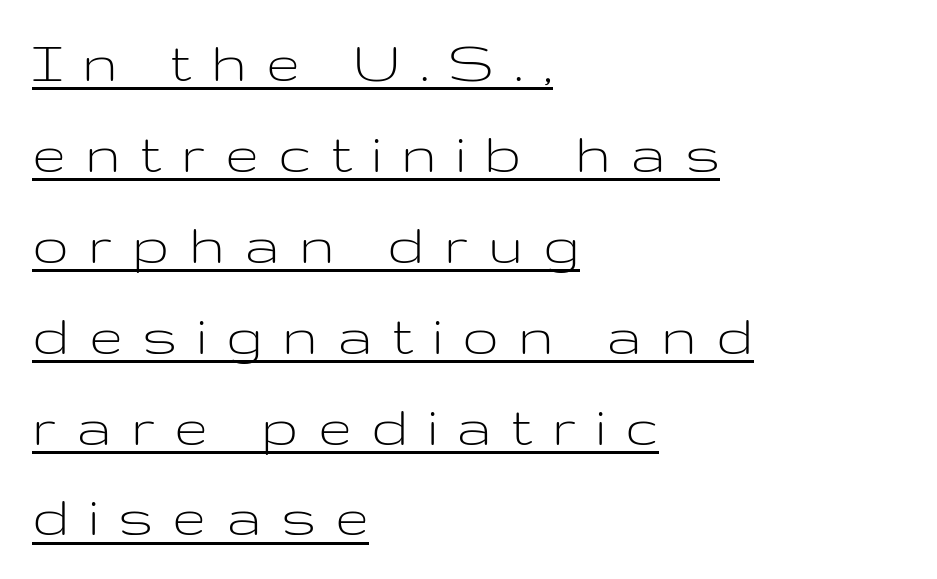
The image shows 61 px light, wide sans-serif type, upright; set left-aligned, normal line spacing (1.49x), unusually wide letter spacing (+0.32 em), underlined; low stroke contrast and a medium x-height.
